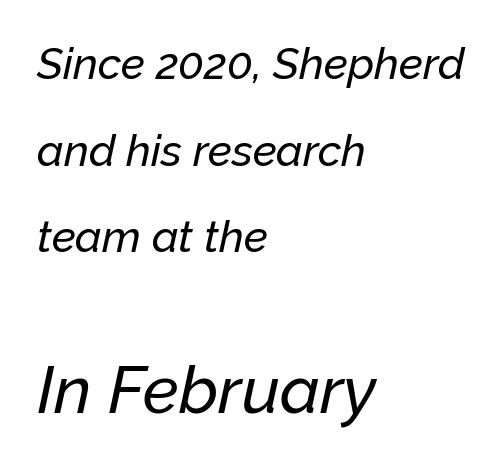
The face used here is proportionally spaced, like ordinary book or web type. In terms of posture, this sample is oblique. Visually, the bottom section dominates because its glyphs are scaled up. Students, note that the glyphs here touch the page at normal intervals.
